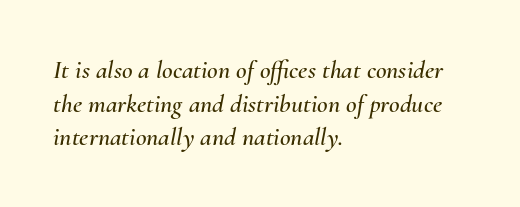
Q: Is the text italic (slanted)? A: Yes, it leans right by about 10 degrees.
Q: Is the text underlined? A: No.
Q: How is the paragraph aligned? A: Left-aligned.
Q: Is the spacing between letters normal or unusually wide? A: Normal.
Q: Is the spacing between lines tight, normal or loose? A: Normal.
